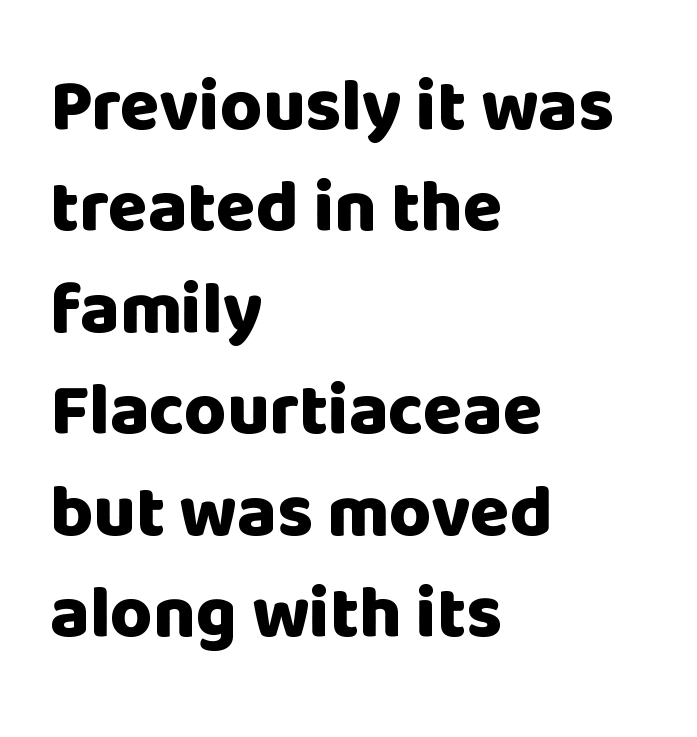
{"serif": "no", "italic": "no", "bold": "yes", "weight": "heavy", "width": "normal", "stroke_contrast": "low", "x_height": "large", "monospaced": "no", "underline": "no", "align": "left", "line_spacing": "normal", "line_spacing_ratio": 1.39, "letter_spacing": "normal", "letter_spacing_em": 0.0, "glyph_px": 73}
